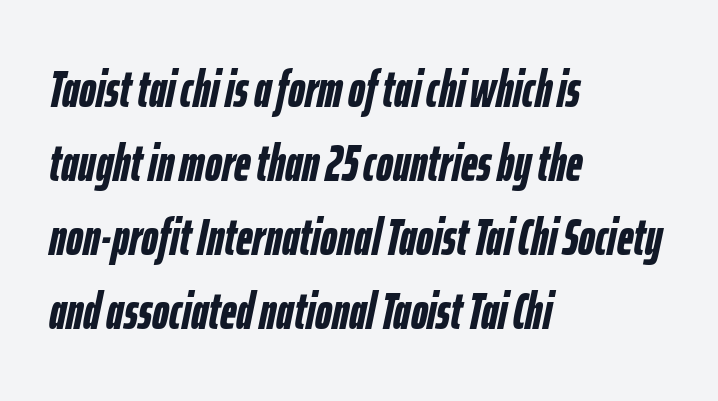
You could not count columns in this text — the font is proportionally spaced. The font's italic variant was chosen for this text. Words appear dense and cohesive because spacing is normal. These lines carry a lot of weight — the face is fully bold. The vertical gap from one line to the next is medium. The text block is weighted toward the left margin, trailing off unevenly rightward.
